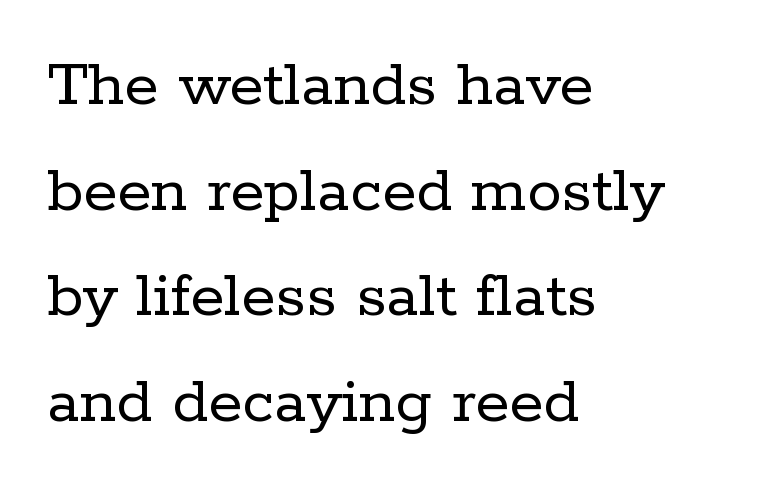
Q: Is the text bold? A: No.
Q: Is the text italic (slanted)? A: No, it is upright.
Q: Is the typeface a serif or a sans-serif typeface? A: Serif.
Q: Is the text underlined? A: No.
Q: How is the paragraph aligned? A: Left-aligned.
Q: Is the spacing between letters normal or unusually wide? A: Normal.
Q: Is the spacing between lines tight, normal or loose? A: Normal.
Q: Width (condensed, normal, or wide)? A: Normal.
Q: Stroke contrast? A: Low.
Q: x-height? A: Medium.
Q: Monospaced? A: No.
